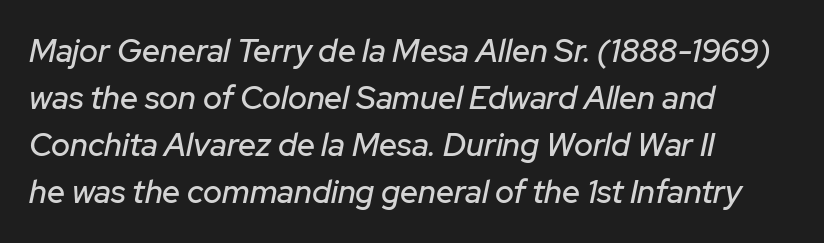
The image shows 32 px text type, italic (leaning right); set left-aligned, normal line spacing (1.47x), normal letter spacing, not underlined; low stroke contrast and a medium x-height.
